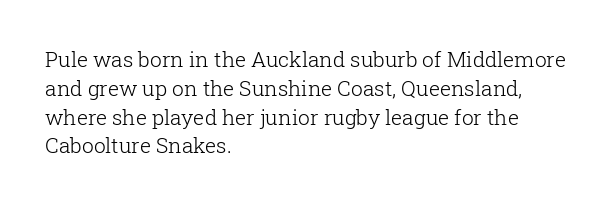
Each new line begins a customary step beneath the previous one. Stems here are at most as thick as an everyday book face. Words appear dense and cohesive because spacing is normal. Descenders hang freely into open space. The axis of the letterforms is exactly vertical.
